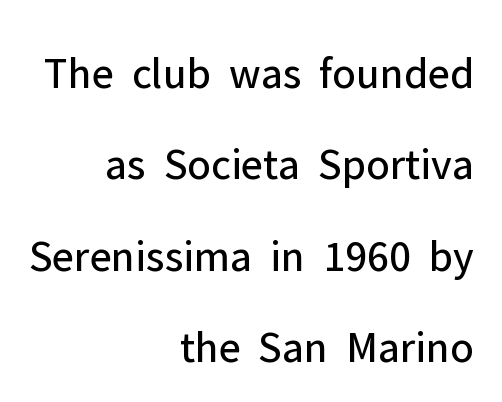
The image shows 45 px regular-weight sans-serif type, upright; set right-aligned, loose line spacing (2.03x), normal letter spacing, not underlined; low stroke contrast and a medium x-height.
